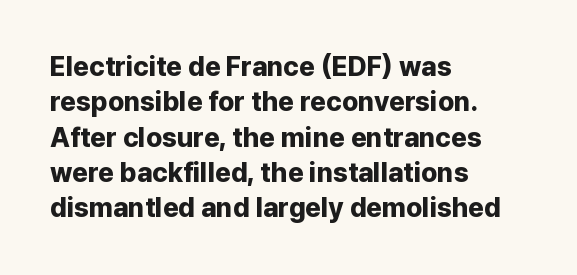
Q: Is the text bold? A: Yes.
Q: Is the text italic (slanted)? A: No, it is upright.
Q: Is the text underlined? A: No.
Q: How is the paragraph aligned? A: Left-aligned.
Q: Is the spacing between letters normal or unusually wide? A: Normal.
Q: Is the spacing between lines tight, normal or loose? A: Normal.
